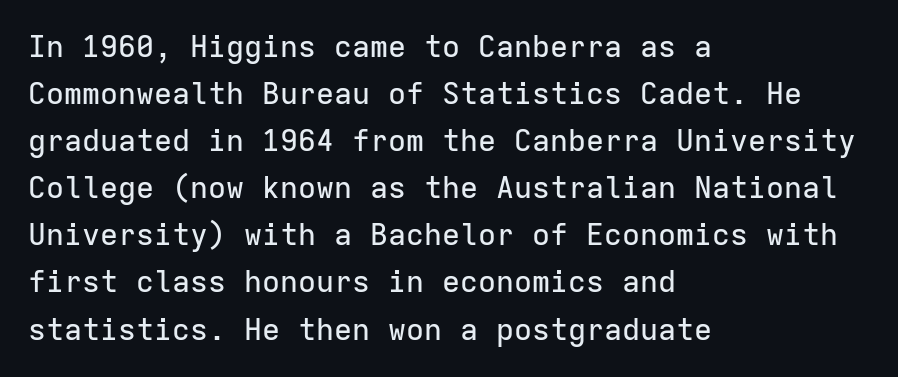
{"serif": "no", "italic": "no", "width": "normal", "stroke_contrast": "low", "x_height": "medium", "monospaced": "yes", "underline": "no", "align": "left", "line_spacing": "normal", "line_spacing_ratio": 1.57, "letter_spacing": "normal", "letter_spacing_em": 0.0, "glyph_px": 30}
